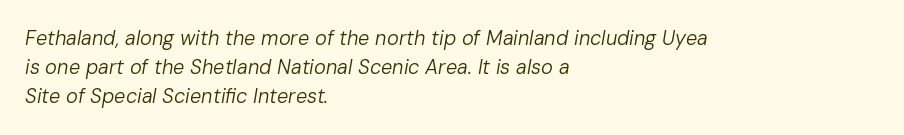
The image shows 20 px text type, italic (leaning right); set left-aligned, normal line spacing (1.45x), normal letter spacing, not underlined.
